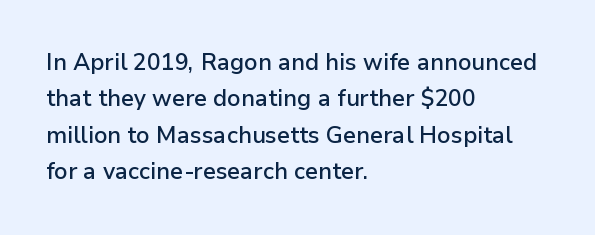
The paragraph shown leans on its left margin. Baseline-to-baseline distance is the conventional proportion of letter height. Check under the words: just untouched page. How are the letters spaced? Ordinarily, with no added tracking.
